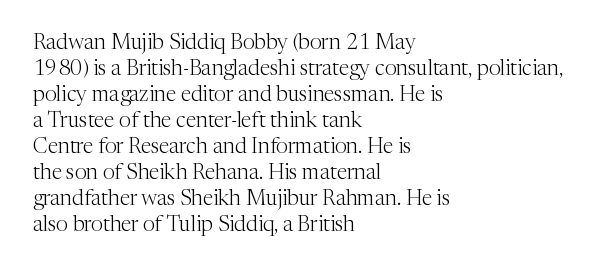
The image shows 21 px text type, upright; set left-aligned, line spacing 1.24x, normal letter spacing, not underlined.
